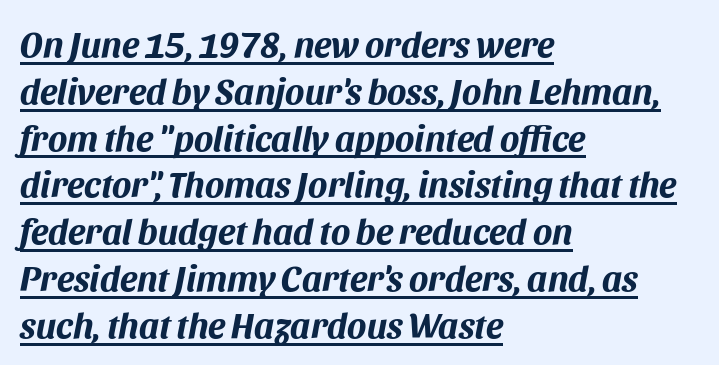
Students, observe the line beneath the letters — that is underlining. You could not count columns in this text — the font is proportionally spaced. This rendering uses left alignment, leaving the right contour irregular. Compared with ordinary roman type, these characters are visibly tilted.
